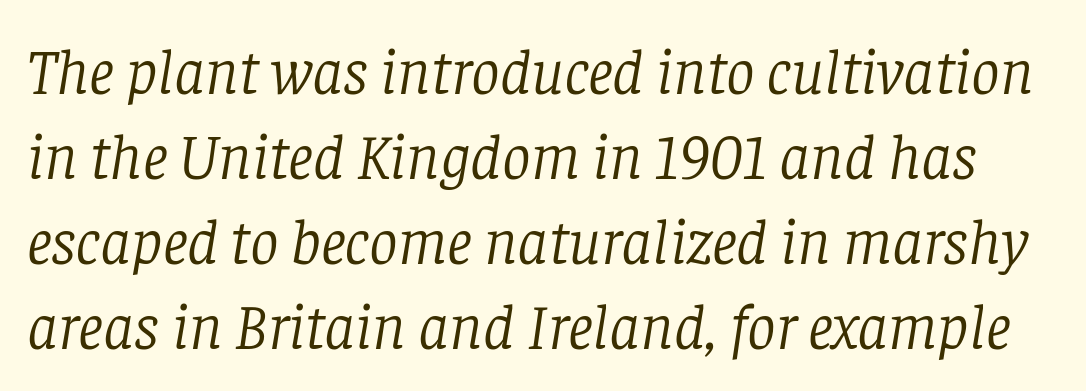
This sample uses a serif face. In terms of letterspacing, this is plain default setting. The whole block is typeset with a tilt. Is this a fixed-width face? No — the glyphs have proportional, varying widths. Is there much room between lines? A standard amount, neither cramped nor airy. Is this a heavy cut? Hardly; it is regular or lighter.
